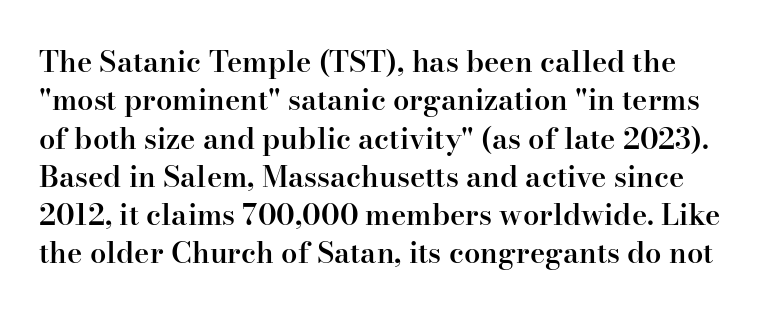
{"serif": "yes", "italic": "no", "bold": "semi", "weight": "semibold", "width": "normal", "stroke_contrast": "high", "x_height": "small", "monospaced": "no", "underline": "no", "line_spacing": "normal", "line_spacing_ratio": 1.32, "letter_spacing": "normal", "letter_spacing_em": 0.0, "glyph_px": 29}
